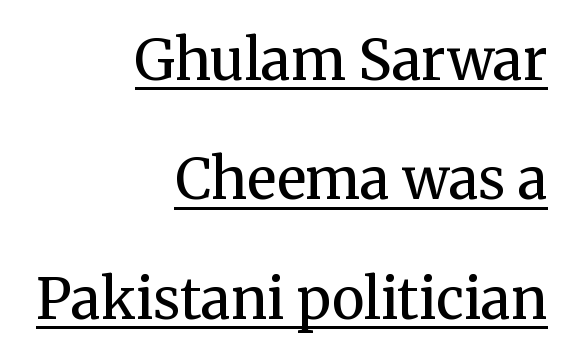
{"serif": "yes", "italic": "no", "bold": "no", "weight": "regular", "width": "normal", "stroke_contrast": "medium", "x_height": "medium", "monospaced": "no", "underline": "yes", "align": "right", "line_spacing": "loose", "line_spacing_ratio": 2.13, "letter_spacing": "normal", "letter_spacing_em": 0.0, "glyph_px": 56}
